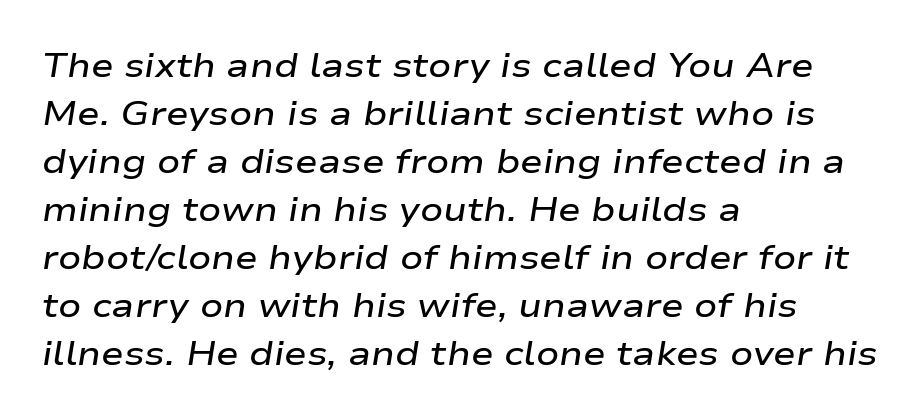
The rendering uses natural spacing where letterforms have individual widths. In terms of weight, the rendering is demibold, just under bold. These lines keep a tight, regular rhythm from letter to letter. Typeset ragged right — the left edge is the straight one. Letters rest on an invisible, unmarked baseline.
